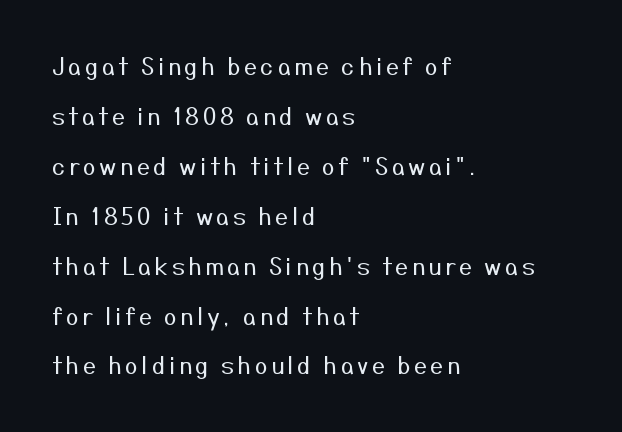
The image shows 23 px text type, upright; set left-aligned, loose line spacing (2.17x), not underlined.
